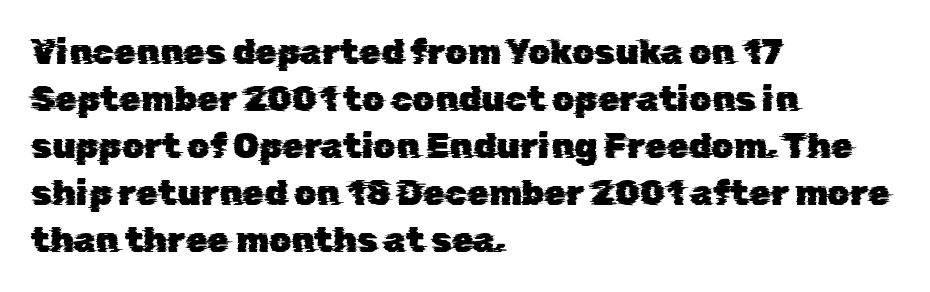
{"serif": "no", "width": "normal", "stroke_contrast": "low", "x_height": "medium", "monospaced": "no", "underline": "no", "align": "left", "line_spacing": "normal", "line_spacing_ratio": 1.34, "letter_spacing": "normal", "letter_spacing_em": 0.0, "glyph_px": 35}
